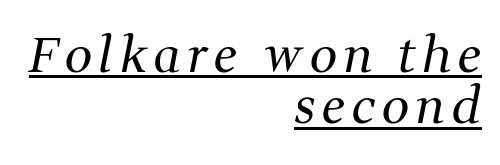
The image shows 49 px regular-weight serif type, italic (leaning right); set right-aligned, tight line spacing (1.05x), underlined; medium stroke contrast and a medium x-height.
